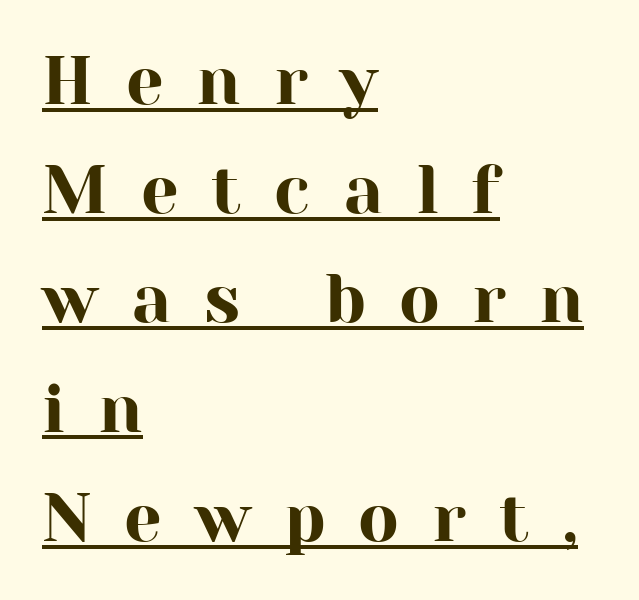
{"serif": "yes", "italic": "no", "width": "normal", "stroke_contrast": "high", "x_height": "medium", "monospaced": "no", "underline": "yes", "align": "left", "line_spacing": "normal", "line_spacing_ratio": 1.63, "letter_spacing": "wide", "letter_spacing_em": 0.49, "glyph_px": 67}
